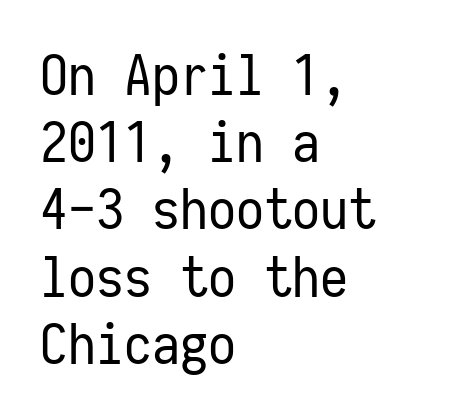
The image shows 56 px regular-weight, condensed sans-serif type, upright, monospaced; set left-aligned, line spacing 1.2x, normal letter spacing, not underlined; low stroke contrast and a medium x-height.
